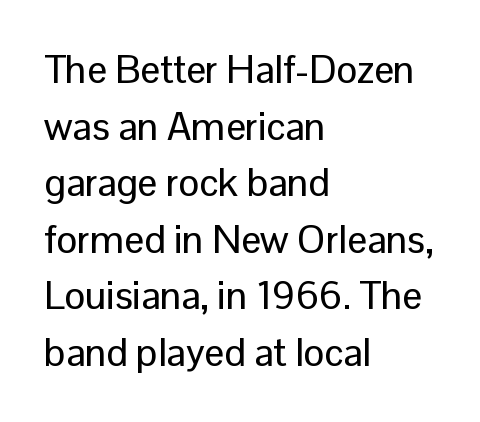
The image shows 39 px sans-serif type, upright; set left-aligned, normal line spacing (1.45x), normal letter spacing, not underlined; low stroke contrast and a medium x-height.
